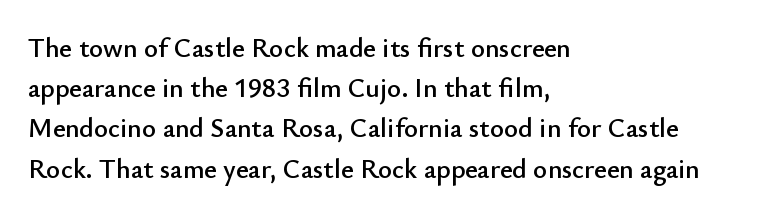
Summary of vertical rhythm: regular, with standard interline spacing. No italicization has been applied; the sample stays upright. One-word summary of the alignment: left. The line texture is even and compact thanks to regular tracking. The space directly below the letters is spotless.
